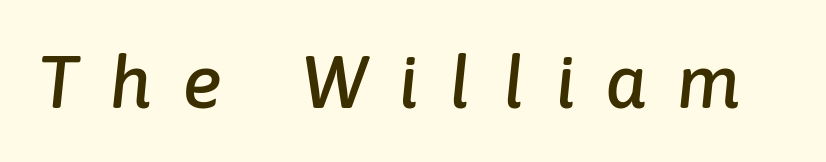
The image shows 74 px text type, italic (leaning right); set unusually wide letter spacing (+0.42 em), not underlined; low stroke contrast and a medium x-height.
